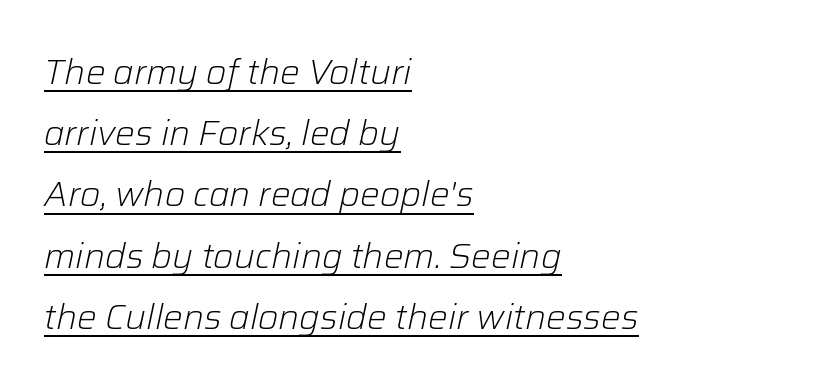
{"italic": "yes", "lean": "right", "slant_degrees": 12, "bold": "no", "weight": "light", "width": "normal", "stroke_contrast": "low", "x_height": "medium", "monospaced": "no", "underline": "yes", "align": "left", "line_spacing_ratio": 1.75, "letter_spacing": "normal", "letter_spacing_em": 0.0, "glyph_px": 35}
